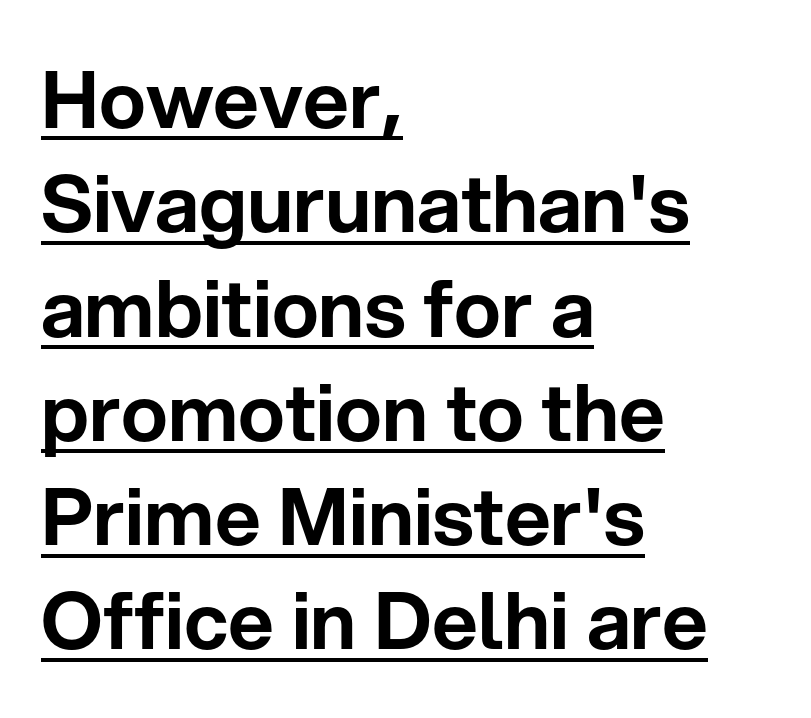
Descenders here cross a horizontal rule under the line. Is this a fixed-width face? No — the glyphs have proportional, varying widths. Between one letter and the next there's only the usual sliver of space. Line beginnings align vertically; line endings do not. Regular leading. These lines are composed in type without serifs.
